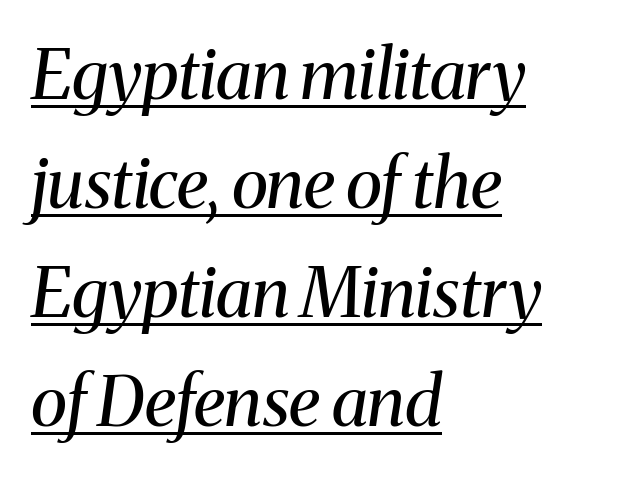
The image shows 69 px regular-weight serif type, italic (leaning right); set left-aligned, normal line spacing (1.58x), normal letter spacing, underlined; medium stroke contrast and a medium x-height.
